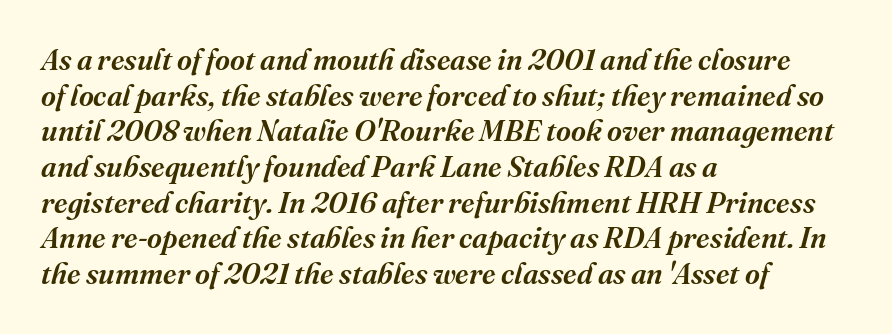
{"serif": "yes", "italic": "yes", "lean": "right", "slant_degrees": 16, "bold": "semi", "weight": "semibold", "width": "normal", "stroke_contrast": "medium", "x_height": "medium", "monospaced": "no", "underline": "no", "align": "left", "line_spacing_ratio": 1.23, "letter_spacing": "normal", "letter_spacing_em": 0.0, "glyph_px": 29}
